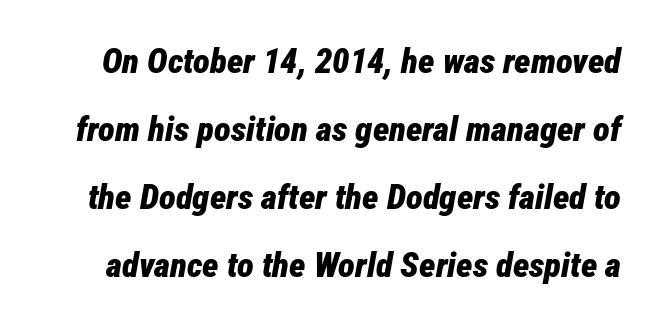
{"italic": "yes", "lean": "right", "slant_degrees": 12, "bold": "yes", "weight": "bold", "width": "condensed", "stroke_contrast": "low", "x_height": "medium", "monospaced": "no", "underline": "no", "line_spacing": "loose", "line_spacing_ratio": 1.94, "letter_spacing": "normal", "letter_spacing_em": 0.0, "glyph_px": 35}
